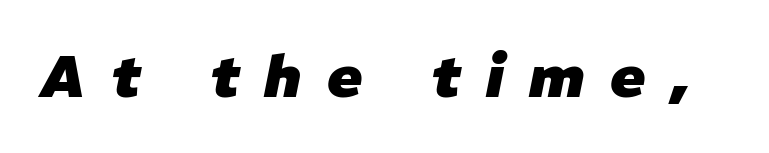
{"italic": "yes", "lean": "right", "slant_degrees": 11, "bold": "yes", "weight": "heavy", "width": "normal", "stroke_contrast": "low", "x_height": "medium", "monospaced": "no", "underline": "no", "letter_spacing": "wide", "letter_spacing_em": 0.44, "glyph_px": 58}
